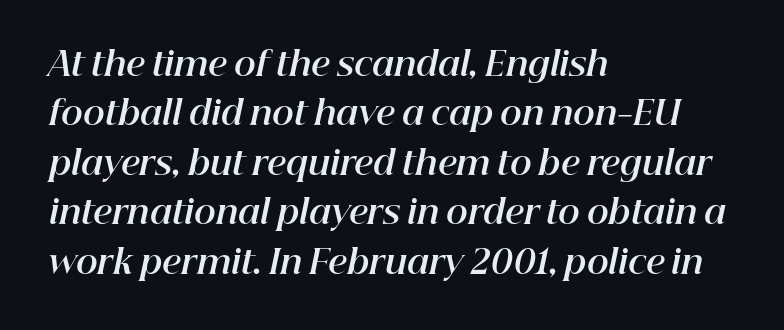
The image shows 33 px bold type, italic (leaning right); set left-aligned, normal line spacing (1.5x), normal letter spacing, not underlined; high stroke contrast and a medium x-height.
